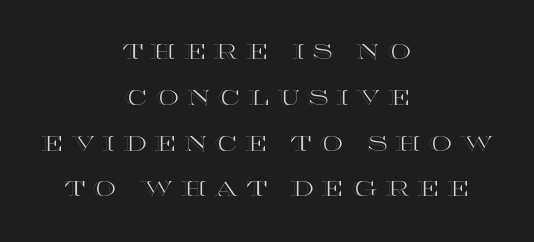
{"italic": "no", "underline": "no", "align": "center", "line_spacing": "loose", "line_spacing_ratio": 2.18, "letter_spacing": "wide", "letter_spacing_em": 0.37, "glyph_px": 21}
